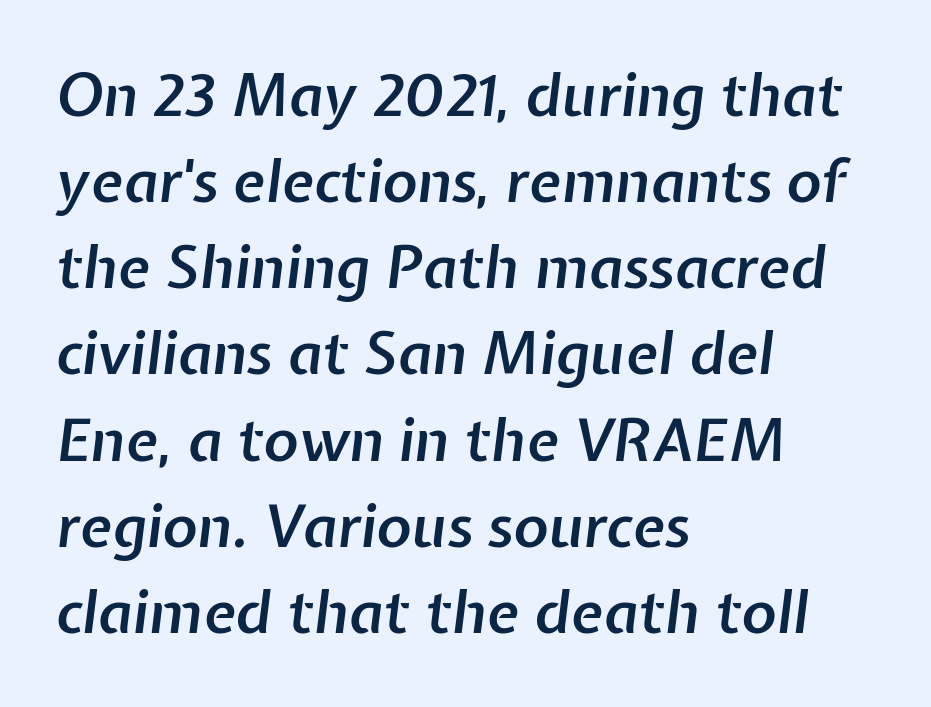
Q: Is the text bold? A: Semi-bold.
Q: Is the text italic (slanted)? A: Yes, it leans right by about 7 degrees.
Q: Is the text underlined? A: No.
Q: How is the paragraph aligned? A: Left-aligned.
Q: Is the spacing between letters normal or unusually wide? A: Normal.
Q: Is the spacing between lines tight, normal or loose? A: Normal.
Q: Width (condensed, normal, or wide)? A: Normal.
Q: Stroke contrast? A: Low.
Q: x-height? A: Medium.
Q: Monospaced? A: No.
